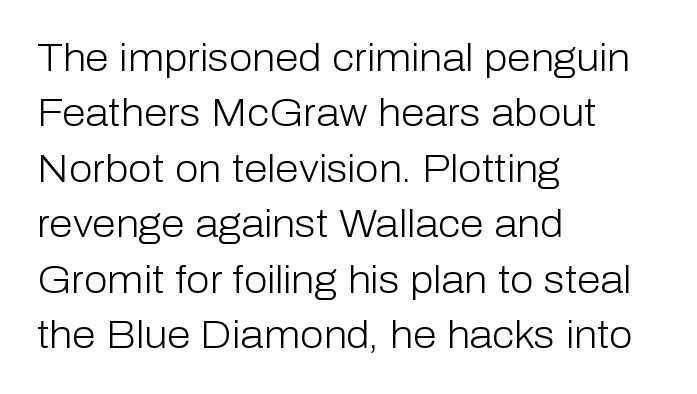
Q: Is the text bold? A: No.
Q: Is the text italic (slanted)? A: No, it is upright.
Q: Is the typeface a serif or a sans-serif typeface? A: Sans-serif.
Q: Is the text underlined? A: No.
Q: How is the paragraph aligned? A: Left-aligned.
Q: Is the spacing between letters normal or unusually wide? A: Normal.
Q: Is the spacing between lines tight, normal or loose? A: Normal.
Q: Width (condensed, normal, or wide)? A: Normal.
Q: Stroke contrast? A: Low.
Q: x-height? A: Medium.
Q: Monospaced? A: No.
